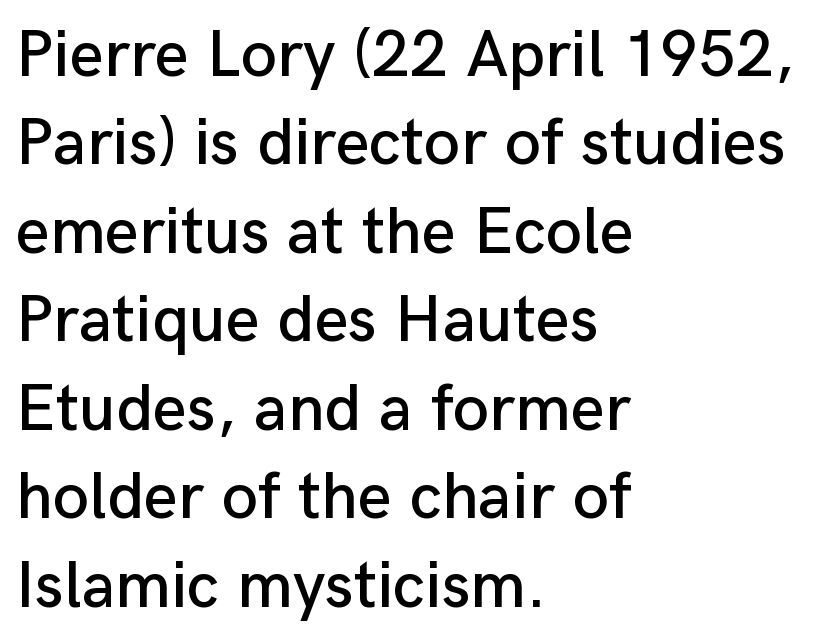
Is the letter spacing exaggerated? No — it looks like the ordinary default. The baseline area is clear. The text was rendered using a sans face with plain stroke endings. Notice how the passage keeps a crisp vertical edge on the left only.
